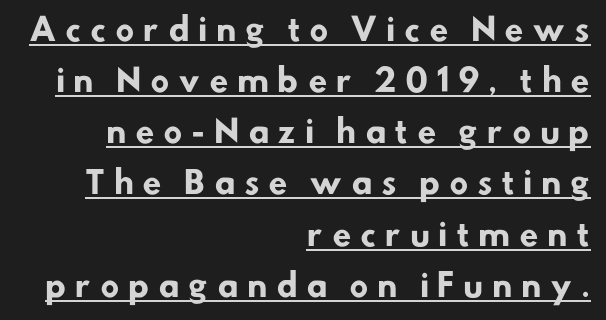
The image shows 31 px heavy sans-serif type; set right-aligned, normal line spacing (1.65x), unusually wide letter spacing (+0.27 em), underlined; low stroke contrast and a small x-height.
